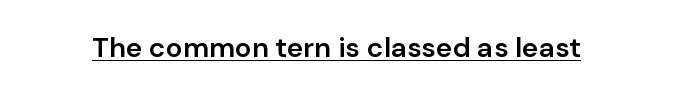
Q: Is the text bold? A: Semi-bold.
Q: Is the text italic (slanted)? A: No, it is upright.
Q: Is the typeface a serif or a sans-serif typeface? A: Sans-serif.
Q: Is the text underlined? A: Yes.
Q: Is the spacing between letters normal or unusually wide? A: Normal.
Q: Width (condensed, normal, or wide)? A: Normal.
Q: Stroke contrast? A: Low.
Q: x-height? A: Medium.
Q: Monospaced? A: No.
